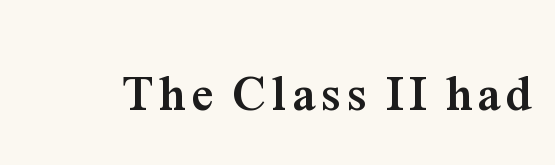
Q: Is the text bold? A: Yes.
Q: Is the text italic (slanted)? A: No, it is upright.
Q: Is the typeface a serif or a sans-serif typeface? A: Serif.
Q: Is the text underlined? A: No.
Q: Width (condensed, normal, or wide)? A: Normal.
Q: Stroke contrast? A: Medium.
Q: x-height? A: Medium.
Q: Monospaced? A: No.
